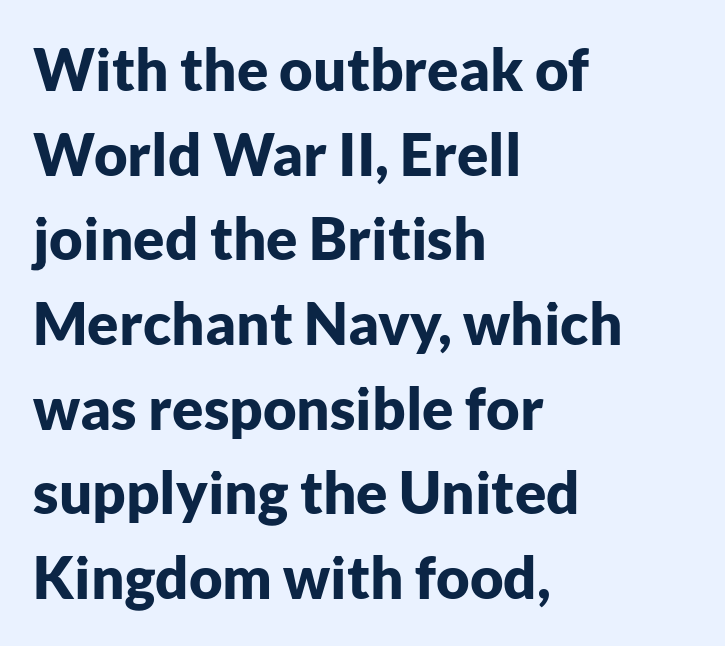
Q: Is the text bold? A: Yes.
Q: Is the text italic (slanted)? A: No, it is upright.
Q: Is the typeface a serif or a sans-serif typeface? A: Sans-serif.
Q: Is the text underlined? A: No.
Q: How is the paragraph aligned? A: Left-aligned.
Q: Is the spacing between letters normal or unusually wide? A: Normal.
Q: Is the spacing between lines tight, normal or loose? A: Normal.
Q: Width (condensed, normal, or wide)? A: Normal.
Q: Stroke contrast? A: Low.
Q: x-height? A: Medium.
Q: Monospaced? A: No.
